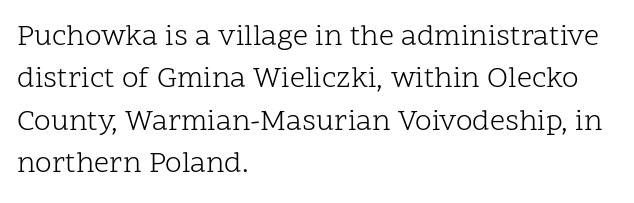
The image shows 30 px light serif type, upright; set left-aligned, normal line spacing (1.41x), normal letter spacing, not underlined; low stroke contrast and a medium x-height.
